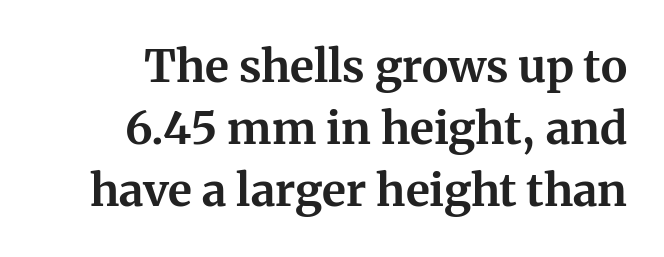
The image shows 45 px bold serif type, upright; set normal line spacing (1.38x), normal letter spacing, not underlined; medium stroke contrast and a medium x-height.
